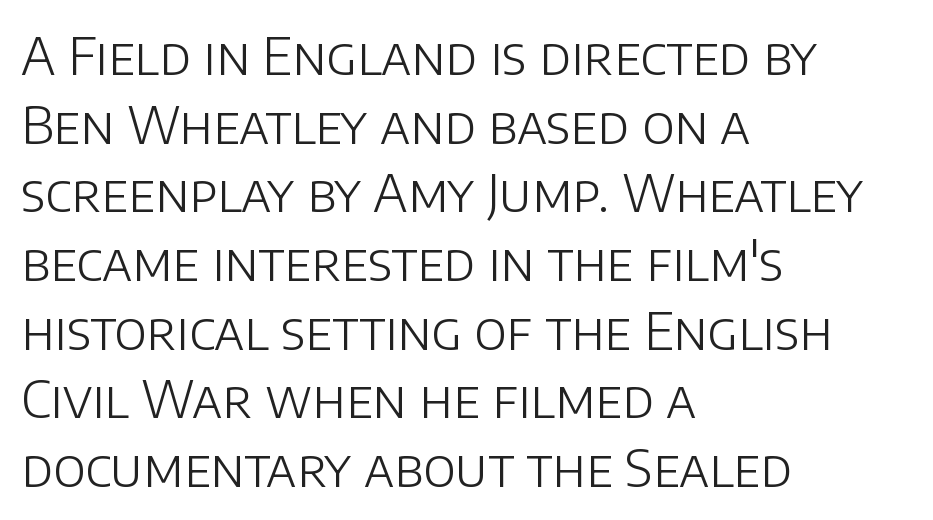
The image shows 52 px light sans-serif type, upright; set left-aligned, normal line spacing (1.32x), normal letter spacing, not underlined; low stroke contrast and a large x-height.
